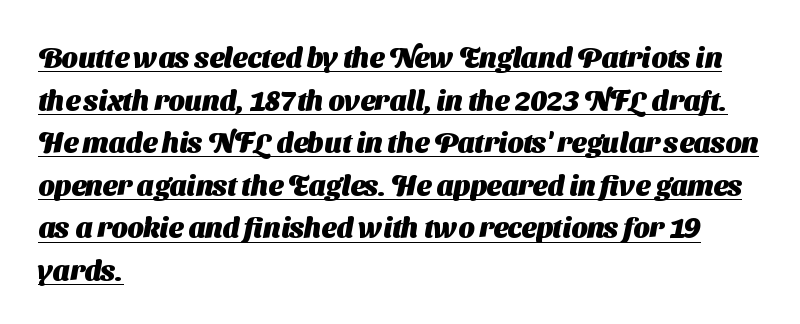
{"serif": "no", "bold": "yes", "weight": "heavy", "width": "normal", "stroke_contrast": "medium", "x_height": "medium", "monospaced": "no", "underline": "yes", "align": "left", "line_spacing": "normal", "line_spacing_ratio": 1.52, "letter_spacing": "normal", "letter_spacing_em": 0.0, "glyph_px": 28}
